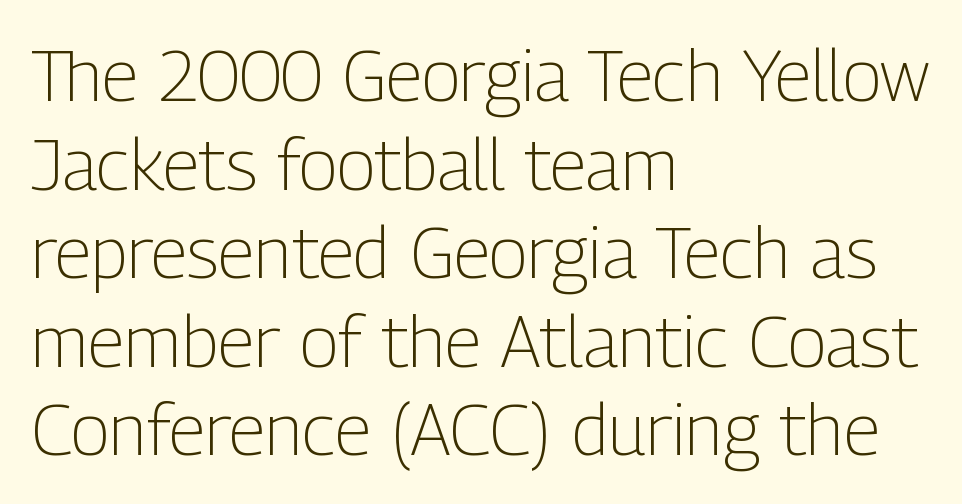
{"serif": "no", "italic": "no", "bold": "no", "weight": "light", "width": "condensed", "stroke_contrast": "low", "x_height": "medium", "monospaced": "no", "underline": "no", "align": "left", "line_spacing_ratio": 1.23, "letter_spacing": "normal", "letter_spacing_em": 0.0, "glyph_px": 72}
